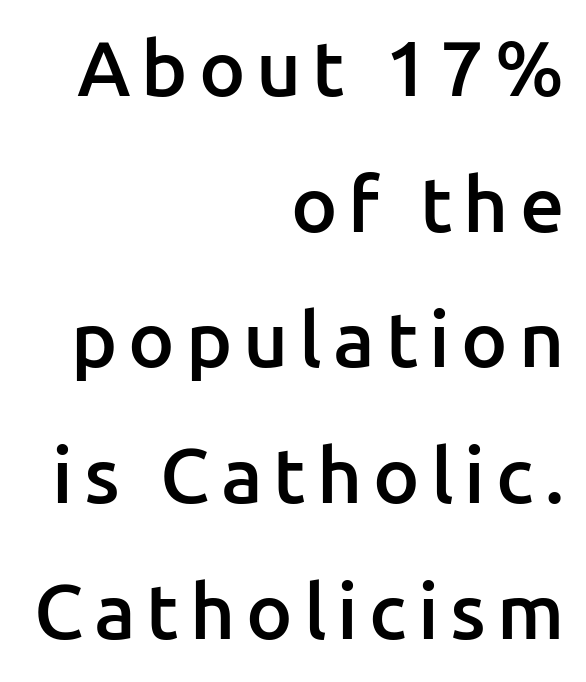
The image shows 78 px semibold sans-serif type, upright; set right-aligned, line spacing 1.74x, not underlined; low stroke contrast and a medium x-height.
